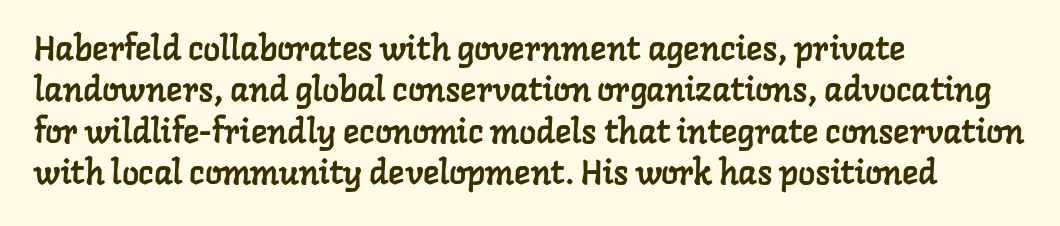
Q: Is the typeface a serif or a sans-serif typeface? A: Serif.
Q: Is the text underlined? A: No.
Q: How is the paragraph aligned? A: Left-aligned.
Q: Is the spacing between letters normal or unusually wide? A: Normal.
Q: Width (condensed, normal, or wide)? A: Normal.
Q: Stroke contrast? A: Low.
Q: x-height? A: Medium.
Q: Monospaced? A: No.
